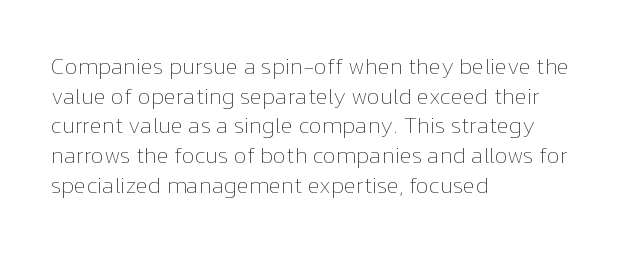
The lines sit at an ordinary, default distance from one another. The rag falls on the right side of this text block. The characters are drawn with everyday or finer stroke widths. Descender tails drop into unmarked territory.
